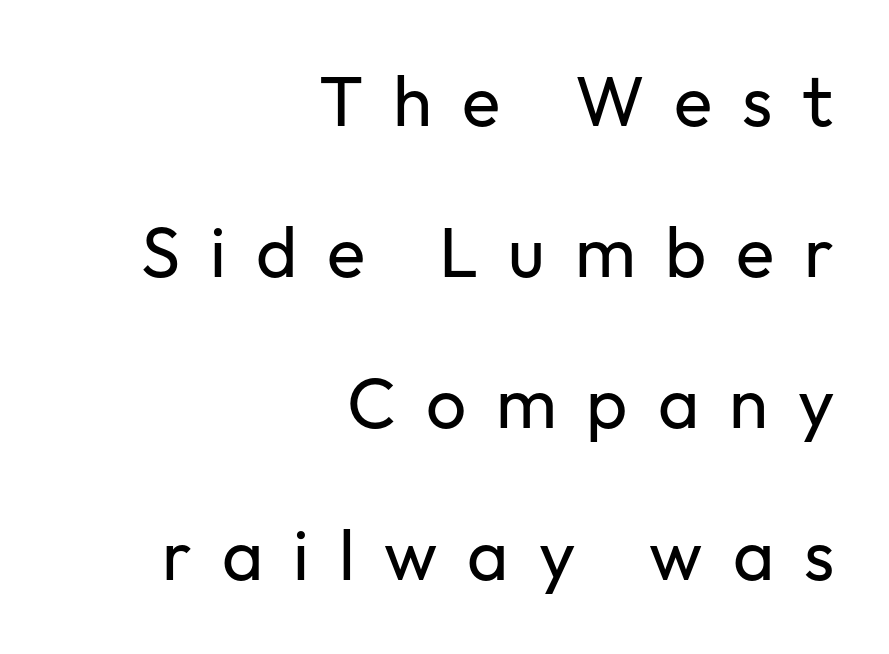
The image shows 71 px regular-weight sans-serif type, upright; set right-aligned, loose line spacing (2.13x), unusually wide letter spacing (+0.42 em), not underlined; low stroke contrast and a medium x-height.
